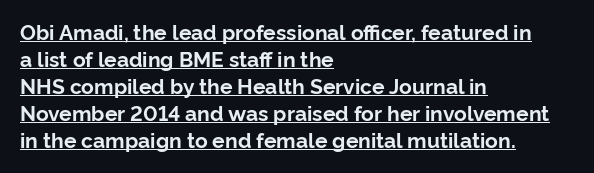
In CSS terms this would be text-align: left. These characters rest on top of a visible drawn line. Vertical spacing — default. Italic: no, the glyphs are upright roman. This is heavy type, rendered in bold. The rendering keeps characters at their native spacing.
